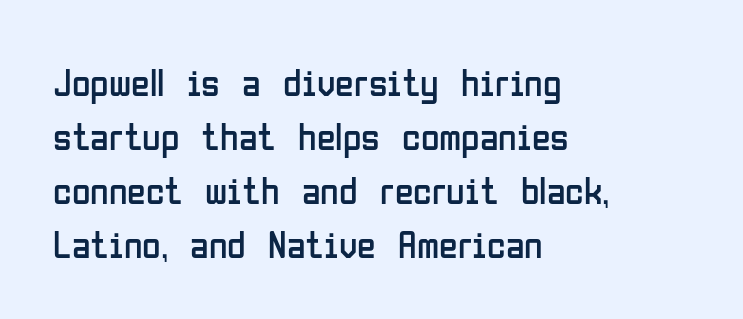
{"serif": "no", "italic": "no", "bold": "no", "weight": "regular", "width": "condensed", "stroke_contrast": "low", "x_height": "medium", "monospaced": "no", "underline": "no", "align": "left", "line_spacing": "normal", "line_spacing_ratio": 1.42, "letter_spacing": "normal", "letter_spacing_em": 0.0, "glyph_px": 38}
